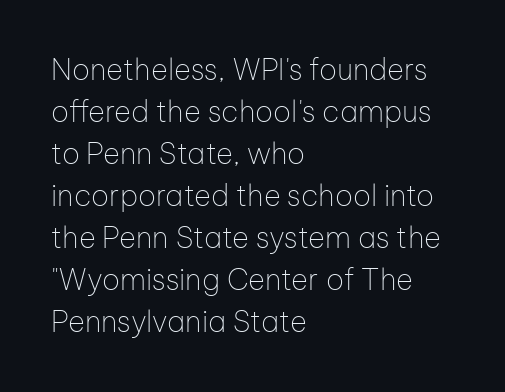
{"serif": "no", "italic": "no", "bold": "no", "weight": "thin", "width": "normal", "stroke_contrast": "low", "x_height": "medium", "monospaced": "no", "underline": "no", "align": "left", "line_spacing": "normal", "line_spacing_ratio": 1.45, "letter_spacing": "normal", "letter_spacing_em": 0.0, "glyph_px": 29}
